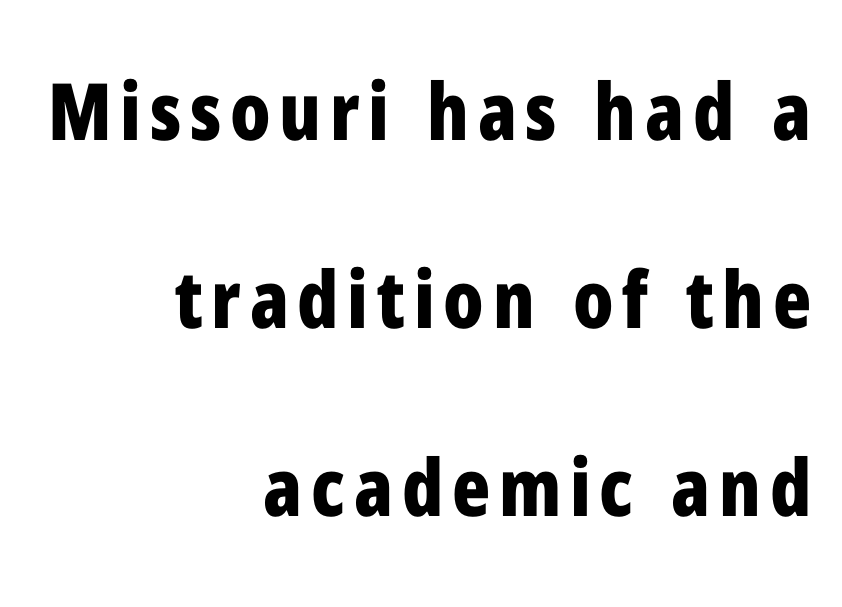
Q: Is the text bold? A: Yes.
Q: Is the text italic (slanted)? A: No, it is upright.
Q: Is the typeface a serif or a sans-serif typeface? A: Sans-serif.
Q: Is the text underlined? A: No.
Q: How is the paragraph aligned? A: Right-aligned.
Q: Is the spacing between lines tight, normal or loose? A: Loose.
Q: Width (condensed, normal, or wide)? A: Condensed.
Q: Stroke contrast? A: Low.
Q: x-height? A: Medium.
Q: Monospaced? A: No.
